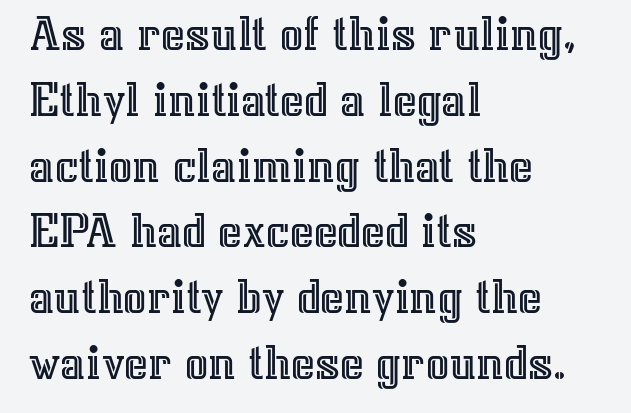
The lines in this sample share a left origin and differ only in where they stop. Tracking here is standard; glyphs follow each other at the usual distance. Evenly set lines give the paragraph a standard silhouette. The axis of the letterforms is exactly vertical. The specimen omits any rule beneath the text block's lines.
